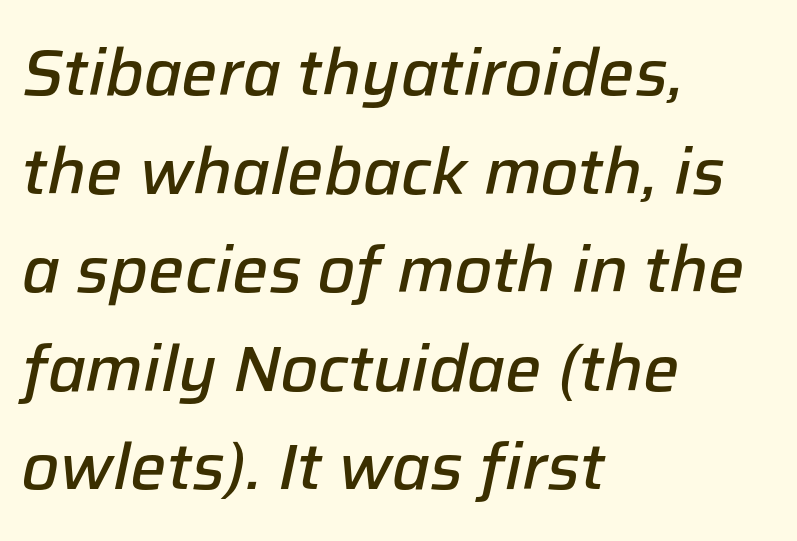
A typesetter would mark this as italic. The baseline area is clear. The setting favours the left margin, as ordinary paragraphs usually do. Every letter is mildly thick-stroked: semibold rather than bold. Do the characters align in a grid? No, the font is proportional.
